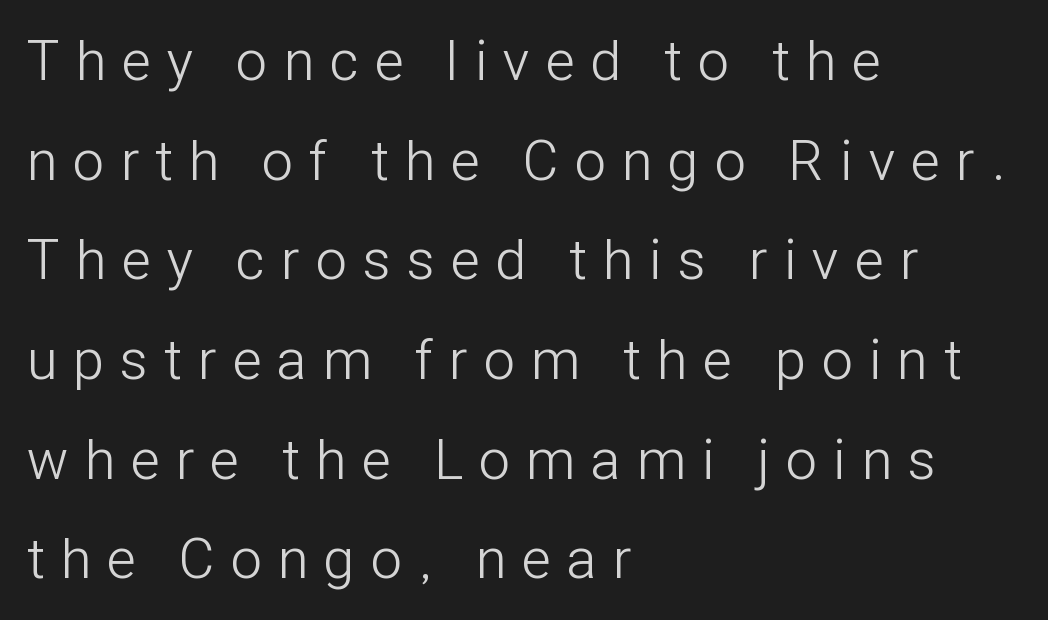
Q: Is the text bold? A: No.
Q: Is the text italic (slanted)? A: No, it is upright.
Q: Is the typeface a serif or a sans-serif typeface? A: Sans-serif.
Q: Is the text underlined? A: No.
Q: How is the paragraph aligned? A: Left-aligned.
Q: Is the spacing between letters normal or unusually wide? A: Unusually wide.
Q: Width (condensed, normal, or wide)? A: Condensed.
Q: Stroke contrast? A: Low.
Q: x-height? A: Medium.
Q: Monospaced? A: No.
